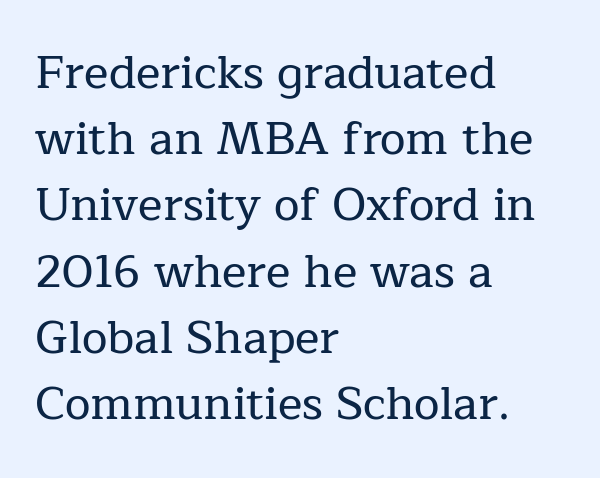
{"serif": "yes", "italic": "no", "width": "normal", "stroke_contrast": "low", "x_height": "medium", "monospaced": "no", "underline": "no", "align": "left", "line_spacing": "normal", "line_spacing_ratio": 1.44, "letter_spacing": "normal", "letter_spacing_em": 0.0, "glyph_px": 46}
